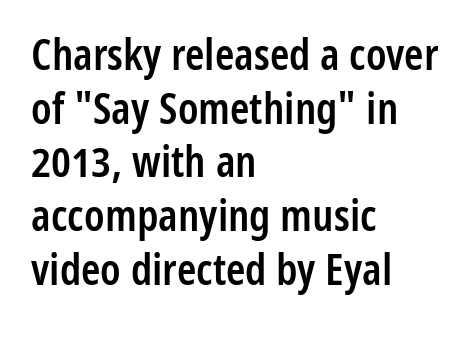
Q: Is the text bold? A: Semi-bold.
Q: Is the text italic (slanted)? A: No, it is upright.
Q: Is the typeface a serif or a sans-serif typeface? A: Sans-serif.
Q: Is the text underlined? A: No.
Q: How is the paragraph aligned? A: Left-aligned.
Q: Is the spacing between letters normal or unusually wide? A: Normal.
Q: Width (condensed, normal, or wide)? A: Condensed.
Q: Stroke contrast? A: Low.
Q: x-height? A: Medium.
Q: Monospaced? A: No.
